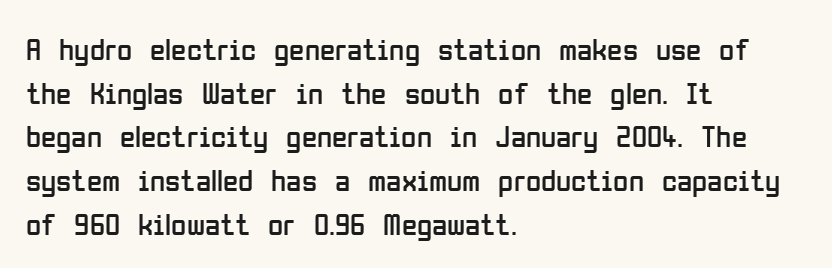
Check under the words: just untouched page. Students, observe: this is what conventionally led text looks like. The rendering keeps characters at their native spacing. Italic: no, the glyphs are upright roman.
